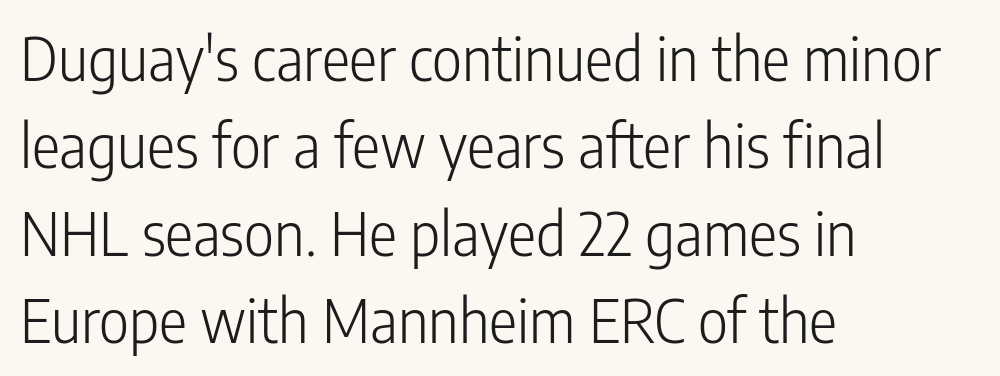
Q: Is the text bold? A: No.
Q: Is the text italic (slanted)? A: No, it is upright.
Q: Is the typeface a serif or a sans-serif typeface? A: Sans-serif.
Q: Is the text underlined? A: No.
Q: How is the paragraph aligned? A: Left-aligned.
Q: Is the spacing between letters normal or unusually wide? A: Normal.
Q: Is the spacing between lines tight, normal or loose? A: Normal.
Q: Width (condensed, normal, or wide)? A: Condensed.
Q: Stroke contrast? A: Low.
Q: x-height? A: Medium.
Q: Monospaced? A: No.
